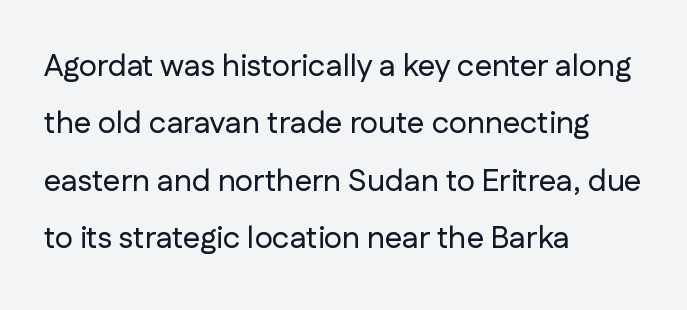
{"serif": "no", "italic": "no", "width": "normal", "stroke_contrast": "low", "x_height": "medium", "monospaced": "no", "underline": "no", "align": "left", "line_spacing_ratio": 1.85, "letter_spacing": "normal", "letter_spacing_em": 0.0, "glyph_px": 31}
